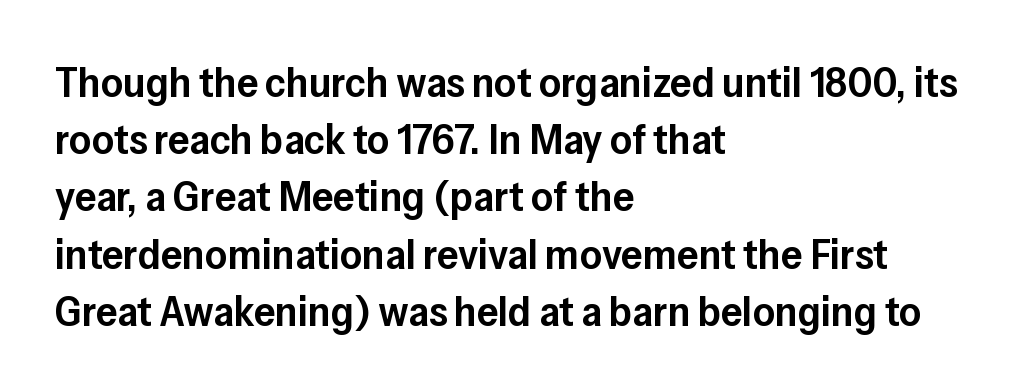
Evenly set lines give the paragraph a standard silhouette. These lines are composed in type without serifs. You could call the tracking neutral — neither tight nor loose. This is moderately heavy type, rendered in semibold. The face used here is proportionally spaced, like ordinary book or web type. Check the space under the baseline: it is left empty.
